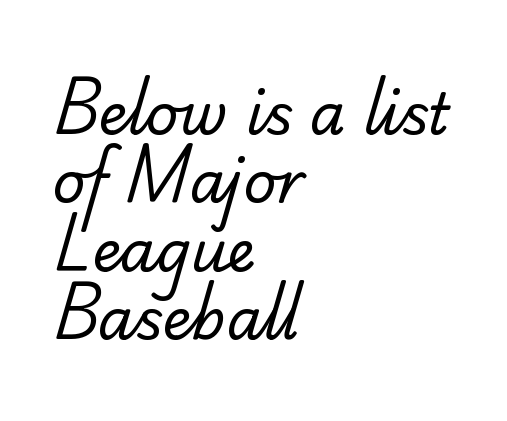
The image shows 57 px regular-weight sans-serif type; set left-aligned, line spacing 1.2x, normal letter spacing, not underlined; low stroke contrast and a small x-height.
